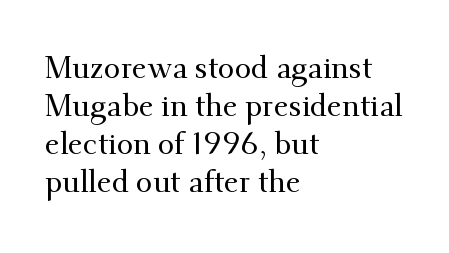
{"serif": "yes", "italic": "no", "width": "normal", "stroke_contrast": "medium", "x_height": "small", "monospaced": "no", "underline": "no", "align": "left", "line_spacing": "normal", "line_spacing_ratio": 1.27, "letter_spacing": "normal", "letter_spacing_em": 0.0, "glyph_px": 30}
